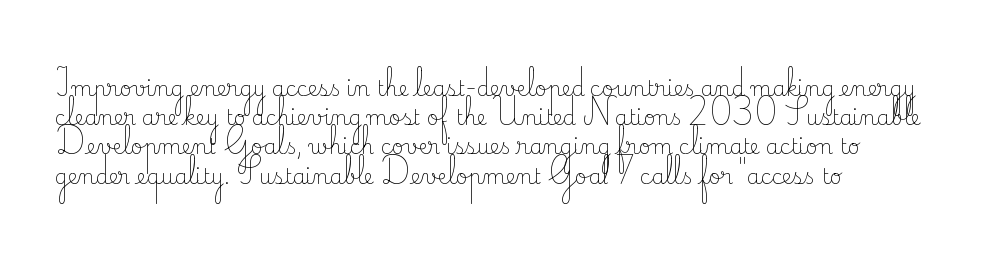
Q: Is the text bold? A: No.
Q: Is the text italic (slanted)? A: No, it is upright.
Q: Is the text underlined? A: No.
Q: Is the spacing between letters normal or unusually wide? A: Normal.
Q: Is the spacing between lines tight, normal or loose? A: Normal.
